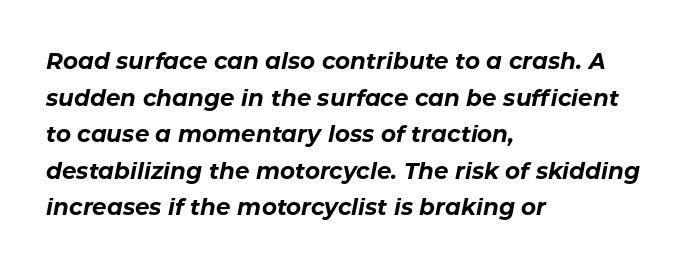
The compositor pushed each line to the left boundary. Standard letterfit; no display-style spreading of the glyphs. The glyphs look as if they've been sheared to an angle. Underline: absent. The lines sit at an ordinary, default distance from one another. Look at the stroke-to-counter ratio: heavy, a bold.
